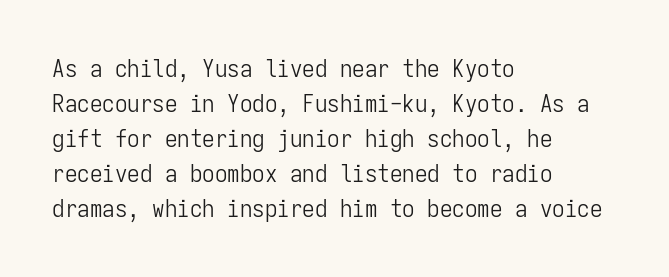
The image shows 25 px text type, upright; set left-aligned, normal line spacing (1.4x), normal letter spacing, not underlined.
